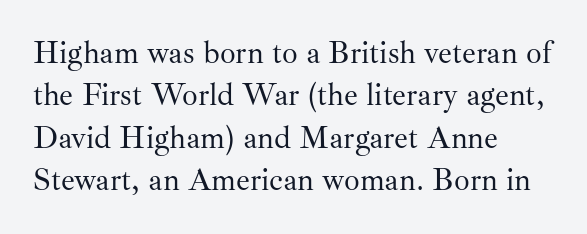
Type style note: has serifs. Bare-footed words on every line. Does extra space separate the letters? No, they use regular spacing. Upright lettering throughout. Stems here are at most as thick as an everyday book face. This block has exactly the height ordinary leading produces.
